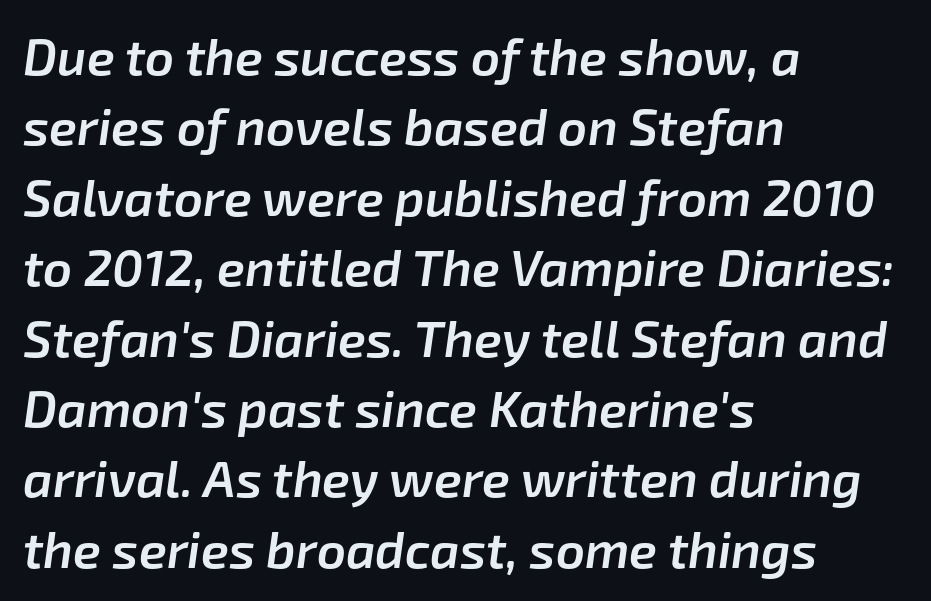
The image shows 51 px semibold type, italic (leaning right); set left-aligned, normal line spacing (1.38x), normal letter spacing, not underlined; low stroke contrast and a medium x-height.
